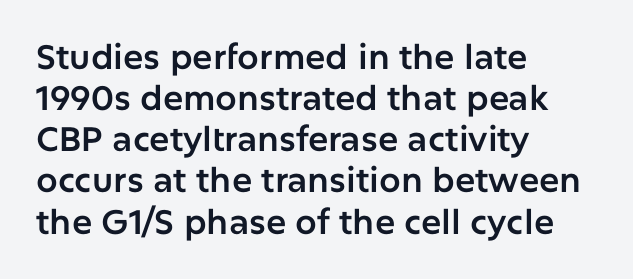
Q: Is the text italic (slanted)? A: No, it is upright.
Q: Is the typeface a serif or a sans-serif typeface? A: Sans-serif.
Q: Is the text underlined? A: No.
Q: How is the paragraph aligned? A: Left-aligned.
Q: Is the spacing between letters normal or unusually wide? A: Normal.
Q: Width (condensed, normal, or wide)? A: Normal.
Q: Stroke contrast? A: Low.
Q: x-height? A: Medium.
Q: Monospaced? A: No.
